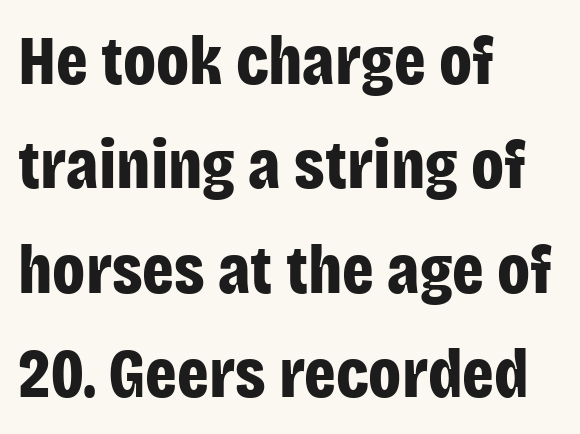
{"serif": "no", "italic": "no", "bold": "yes", "weight": "bold", "width": "condensed", "stroke_contrast": "low", "x_height": "large", "monospaced": "no", "underline": "no", "align": "left", "line_spacing": "normal", "line_spacing_ratio": 1.49, "letter_spacing": "normal", "letter_spacing_em": 0.0, "glyph_px": 70}
